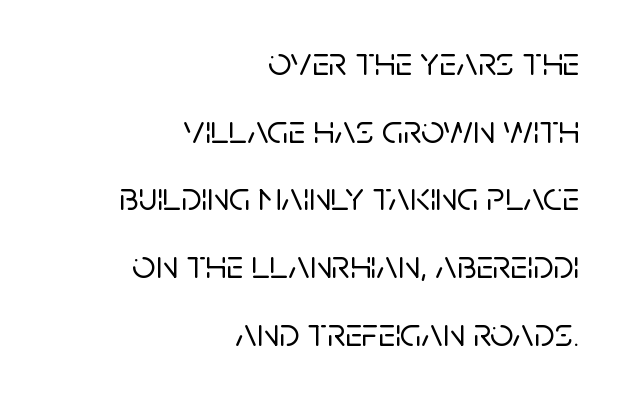
The image shows 41 px sans-serif type, upright; set right-aligned, normal line spacing (1.65x), normal letter spacing, not underlined; low stroke contrast and a large x-height.
